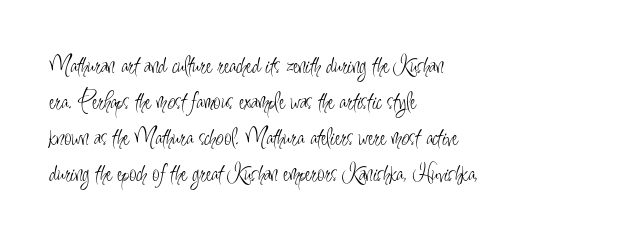
The image shows 26 px text type; set left-aligned, normal line spacing (1.39x), normal letter spacing, not underlined.
